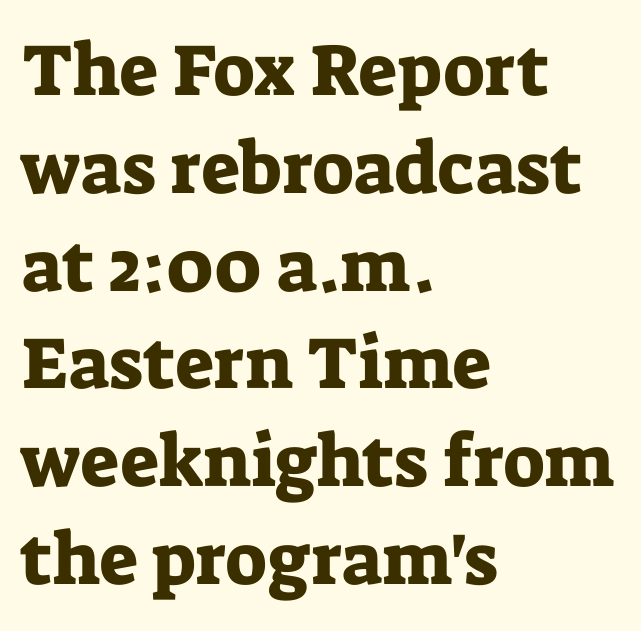
The image shows 73 px serif type, upright; set left-aligned, normal line spacing (1.34x), normal letter spacing, not underlined; low stroke contrast and a medium x-height.
